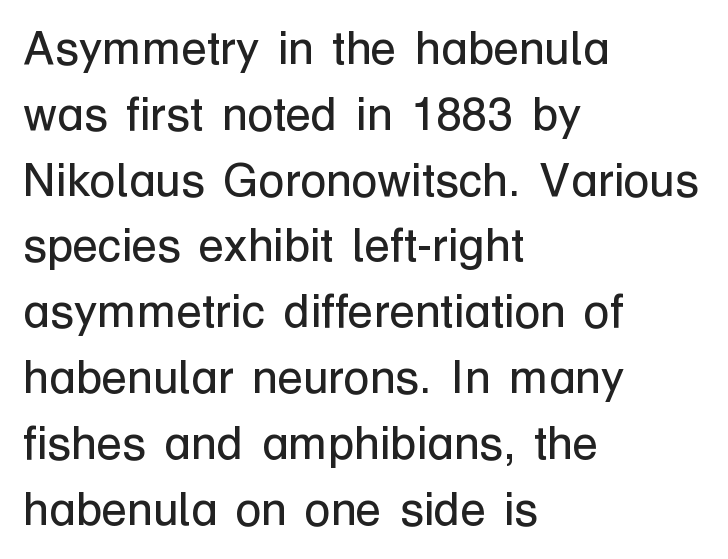
The designer went with a sans here, leaving each stem footless. Characters follow at the spacing the type designer built in. Rows of type keep a routine distance in the vertical direction. A quiet, ordinary-to-light weight characterises the typeface. Italic? Not at all — the glyphs are vertical.
